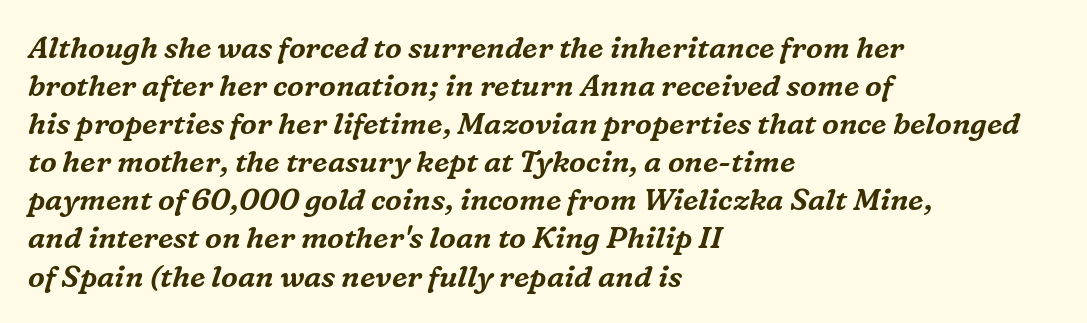
{"serif": "yes", "italic": "yes", "lean": "right", "slant_degrees": 16, "width": "normal", "stroke_contrast": "medium", "x_height": "medium", "monospaced": "no", "underline": "no", "align": "left", "line_spacing": "normal", "line_spacing_ratio": 1.27, "letter_spacing": "normal", "letter_spacing_em": 0.0, "glyph_px": 30}
